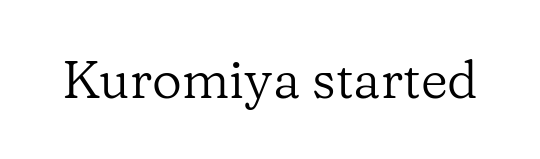
Q: Is the text bold? A: No.
Q: Is the text italic (slanted)? A: No, it is upright.
Q: Is the typeface a serif or a sans-serif typeface? A: Serif.
Q: Is the text underlined? A: No.
Q: Is the spacing between letters normal or unusually wide? A: Normal.
Q: Width (condensed, normal, or wide)? A: Normal.
Q: Stroke contrast? A: Low.
Q: x-height? A: Medium.
Q: Monospaced? A: No.
